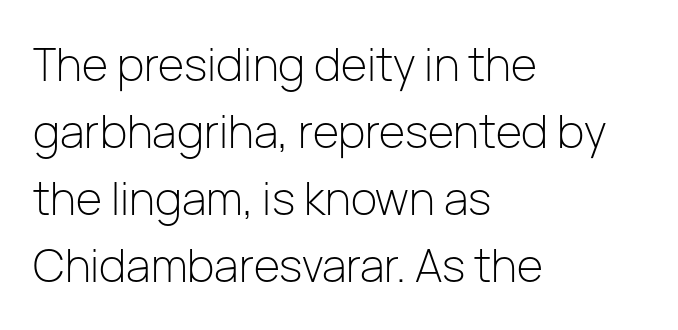
Q: Is the text bold? A: No.
Q: Is the text italic (slanted)? A: No, it is upright.
Q: Is the typeface a serif or a sans-serif typeface? A: Sans-serif.
Q: Is the text underlined? A: No.
Q: How is the paragraph aligned? A: Left-aligned.
Q: Is the spacing between letters normal or unusually wide? A: Normal.
Q: Is the spacing between lines tight, normal or loose? A: Normal.
Q: Width (condensed, normal, or wide)? A: Normal.
Q: Stroke contrast? A: Low.
Q: x-height? A: Medium.
Q: Monospaced? A: No.
